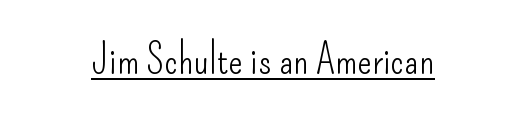
Q: Is the text bold? A: No.
Q: Is the text italic (slanted)? A: No, it is upright.
Q: Is the typeface a serif or a sans-serif typeface? A: Sans-serif.
Q: Is the text underlined? A: Yes.
Q: How is the paragraph aligned? A: Centered.
Q: Is the spacing between letters normal or unusually wide? A: Normal.
Q: Width (condensed, normal, or wide)? A: Condensed.
Q: Stroke contrast? A: Low.
Q: x-height? A: Small.
Q: Monospaced? A: No.
